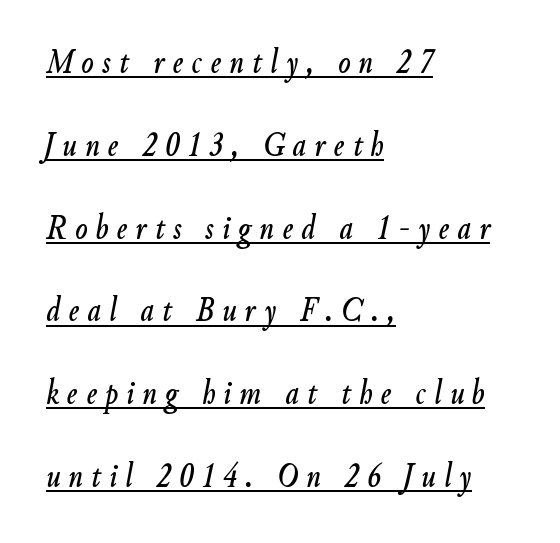
Q: Is the text italic (slanted)? A: Yes, it leans right by about 9 degrees.
Q: Is the text underlined? A: Yes.
Q: How is the paragraph aligned? A: Left-aligned.
Q: Is the spacing between letters normal or unusually wide? A: Unusually wide.
Q: Is the spacing between lines tight, normal or loose? A: Loose.
Q: Width (condensed, normal, or wide)? A: Condensed.
Q: Stroke contrast? A: Low.
Q: x-height? A: Small.
Q: Monospaced? A: No.
